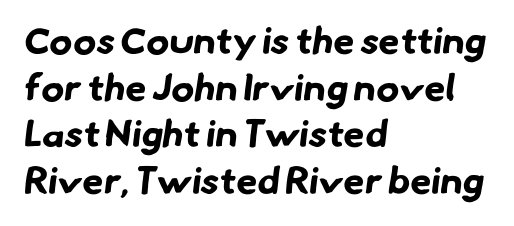
Q: Is the text bold? A: Yes.
Q: Is the typeface a serif or a sans-serif typeface? A: Sans-serif.
Q: Is the text underlined? A: No.
Q: How is the paragraph aligned? A: Left-aligned.
Q: Is the spacing between letters normal or unusually wide? A: Normal.
Q: Width (condensed, normal, or wide)? A: Normal.
Q: Stroke contrast? A: Low.
Q: x-height? A: Small.
Q: Monospaced? A: No.
